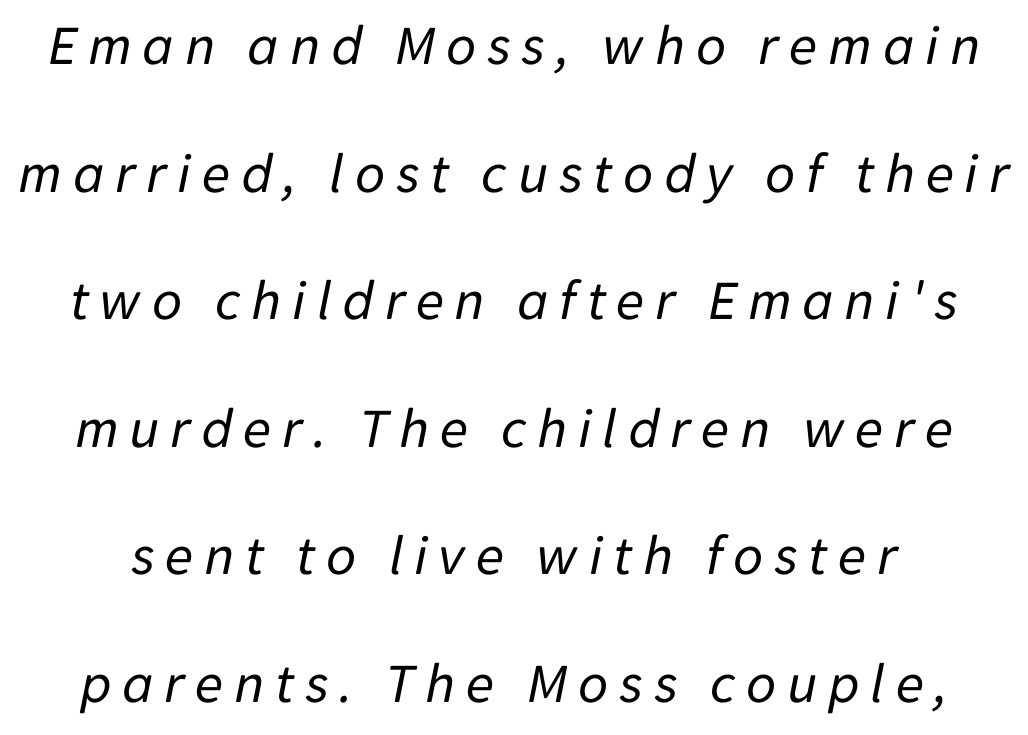
{"italic": "yes", "lean": "right", "slant_degrees": 11, "bold": "no", "weight": "regular", "width": "normal", "stroke_contrast": "low", "x_height": "medium", "monospaced": "no", "underline": "no", "line_spacing": "loose", "line_spacing_ratio": 2.2, "glyph_px": 58}
